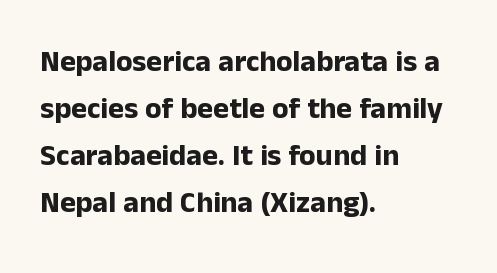
The image shows 30 px bold sans-serif type, upright; set left-aligned, normal line spacing (1.57x), normal letter spacing, not underlined; low stroke contrast and a medium x-height.
